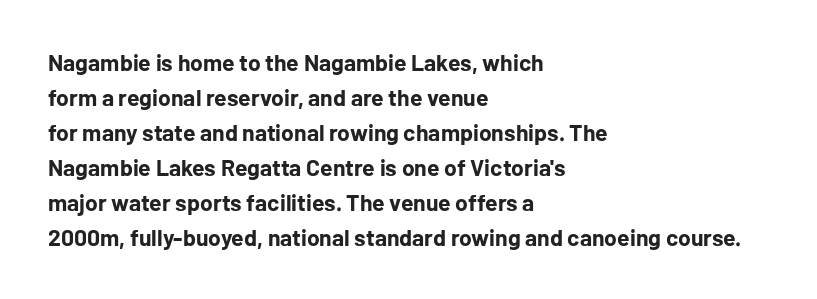
{"italic": "no", "bold": "yes", "underline": "no", "align": "left", "line_spacing": "normal", "line_spacing_ratio": 1.52, "letter_spacing": "normal", "letter_spacing_em": 0.0, "glyph_px": 23}
